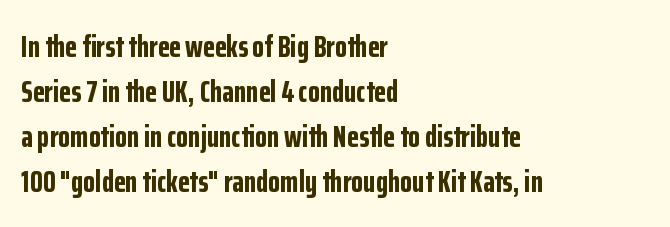
The image shows 31 px bold, condensed sans-serif type, upright; set left-aligned, normal line spacing (1.45x), normal letter spacing, not underlined; low stroke contrast and a medium x-height.
